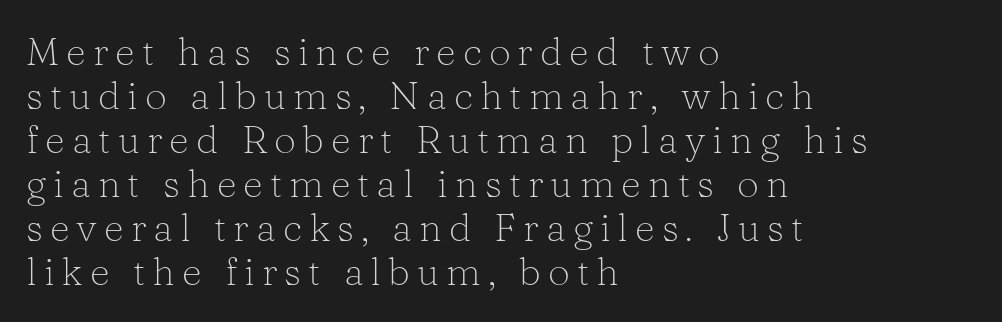
The image shows 39 px light serif type, upright; set left-aligned, tight line spacing (1.13x), not underlined; low stroke contrast and a medium x-height.
